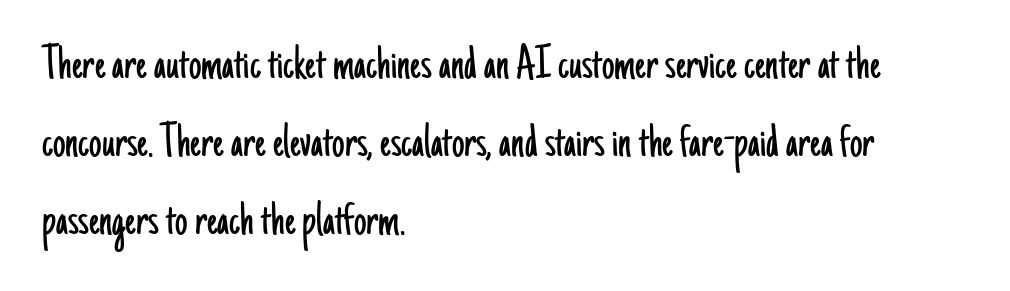
{"serif": "no", "italic": "no", "bold": "no", "weight": "light", "width": "condensed", "stroke_contrast": "low", "x_height": "small", "monospaced": "no", "underline": "no", "align": "left", "line_spacing": "normal", "line_spacing_ratio": 1.56, "letter_spacing": "normal", "letter_spacing_em": 0.0, "glyph_px": 50}
